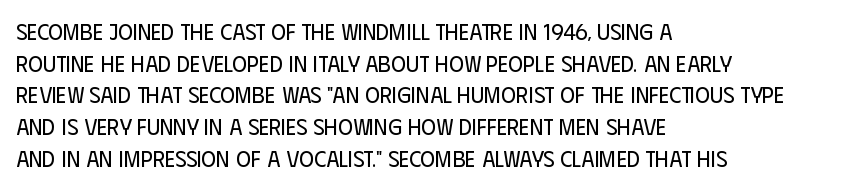
{"italic": "no", "bold": "no", "underline": "no", "align": "left", "line_spacing": "normal", "line_spacing_ratio": 1.38, "letter_spacing": "normal", "letter_spacing_em": 0.0, "glyph_px": 23}
